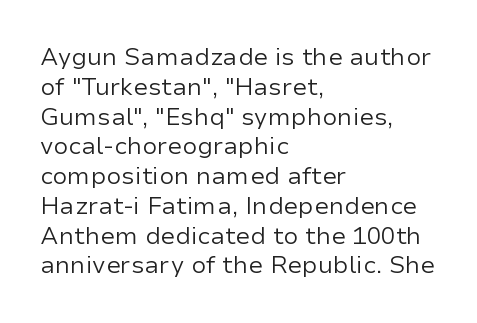
Q: Is the text bold? A: No.
Q: Is the text italic (slanted)? A: No, it is upright.
Q: Is the text underlined? A: No.
Q: How is the paragraph aligned? A: Left-aligned.
Q: Is the spacing between letters normal or unusually wide? A: Normal.
